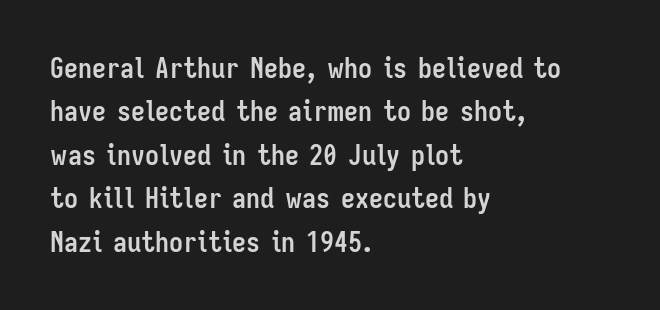
The image shows 28 px semibold, condensed sans-serif type, upright; set left-aligned, normal line spacing (1.55x), normal letter spacing, not underlined; low stroke contrast and a medium x-height.
